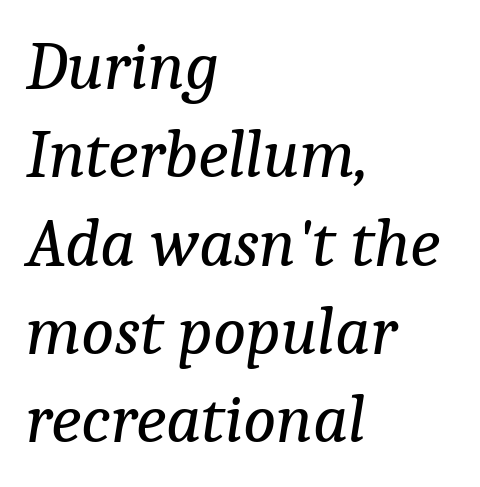
The image shows 69 px regular-weight serif type, italic (leaning right); set left-aligned, normal line spacing (1.28x), normal letter spacing, not underlined; low stroke contrast and a medium x-height.
